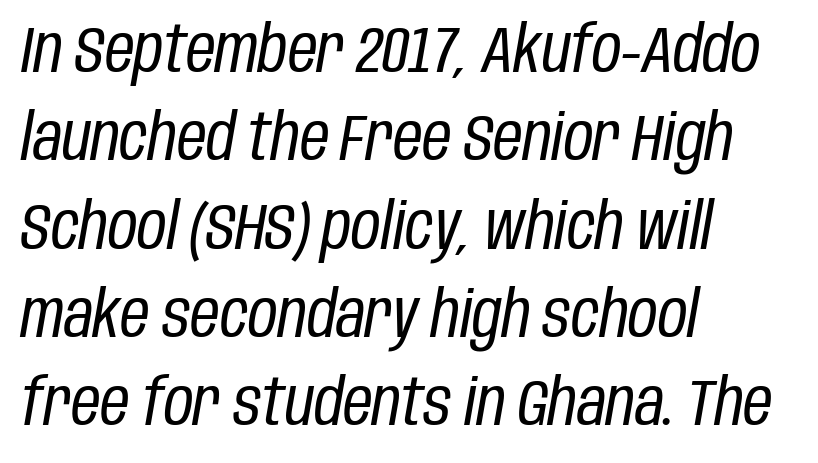
This is not heavy type; no bold has been used. Nothing unusual about the tracking: characters are spaced as the font intends. Looking at the ascenders, they clearly lean. A typesetter would call this proportional, since set widths differ per character.
